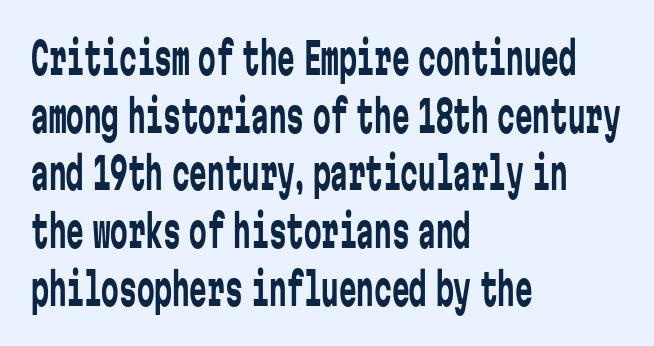
The image shows 44 px regular-weight, condensed sans-serif type, upright, monospaced; set left-aligned, normal line spacing (1.31x), normal letter spacing, not underlined; low stroke contrast and a medium x-height.
